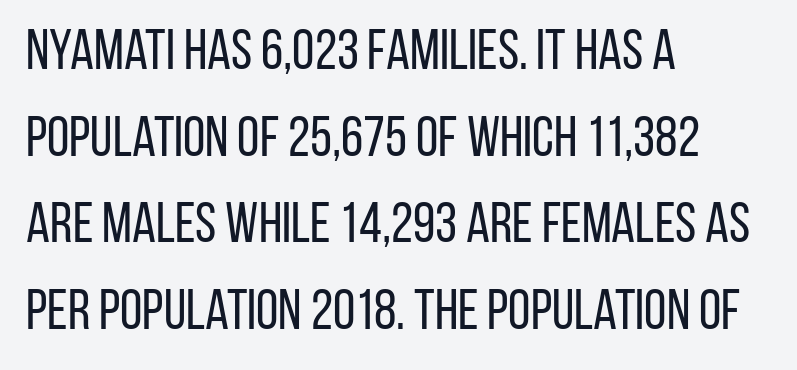
Q: Is the text bold? A: No.
Q: Is the text italic (slanted)? A: No, it is upright.
Q: Is the typeface a serif or a sans-serif typeface? A: Sans-serif.
Q: Is the text underlined? A: No.
Q: How is the paragraph aligned? A: Left-aligned.
Q: Is the spacing between letters normal or unusually wide? A: Normal.
Q: Is the spacing between lines tight, normal or loose? A: Normal.
Q: Width (condensed, normal, or wide)? A: Condensed.
Q: Stroke contrast? A: Low.
Q: x-height? A: Large.
Q: Monospaced? A: No.
